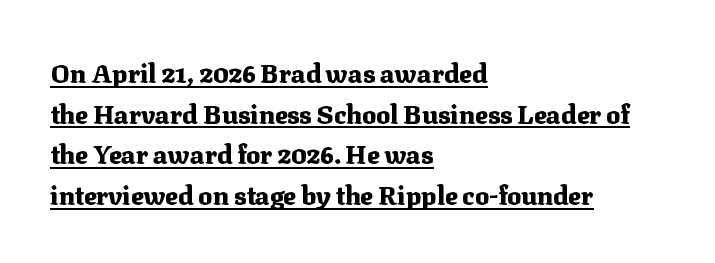
The font is running at its bold setting. The glyphs are accompanied by a horizontal stroke just below them. Quick note: interline space is typical. Italic? Not at all — the glyphs are vertical. Look at the tracking — it's just the regular setting, nothing added. Line starts are locked; line ends wander.
